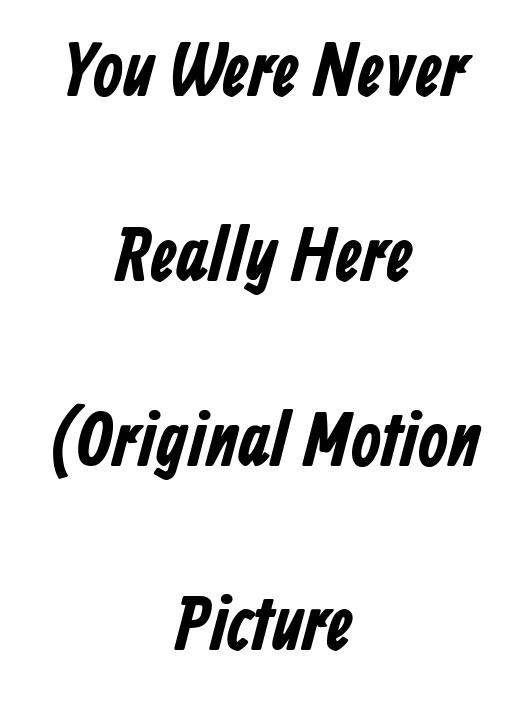
The image shows 77 px bold, condensed sans-serif type; set centered, loose line spacing (2.4x), normal letter spacing, not underlined; low stroke contrast and a medium x-height.
